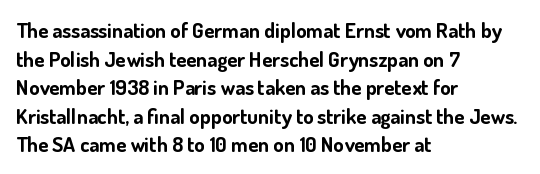
Notice how descenders clear the ascenders below comfortably — that's standard leading. Clear beneath every line of the passage. These lines are set flush left with a ragged right edge. The type sits square on the baseline with zero lean. Each word holds together tightly as a unit, with standard inter-letter gaps.
